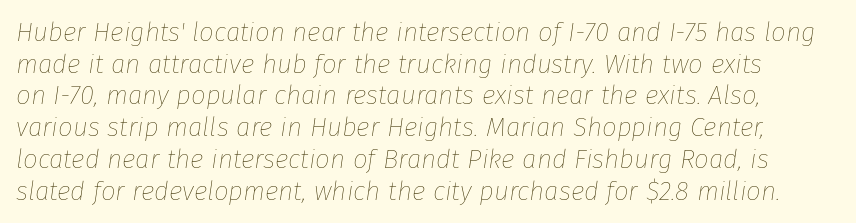
{"italic": "yes", "lean": "right", "slant_degrees": 8, "bold": "no", "underline": "no", "line_spacing_ratio": 1.22, "letter_spacing": "normal", "letter_spacing_em": 0.0, "glyph_px": 26}
